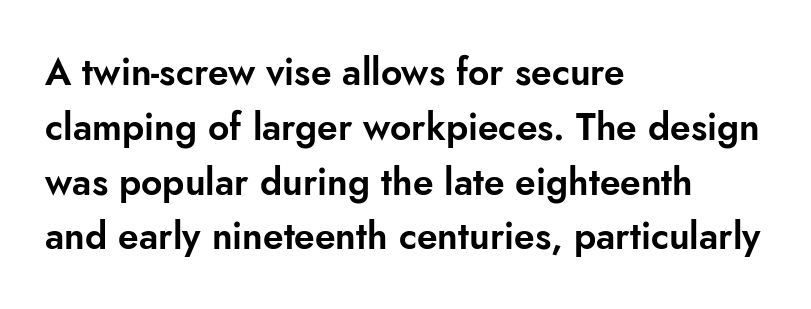
The specimen omits any rule beneath the text block's lines. The lines in this sample share a left origin and differ only in where they stop. Is this a fixed-width face? No — the glyphs have proportional, varying widths. It's the straight-up-and-down kind of type. Unlike a traditional serif, this face leaves its strokes unadorned.
